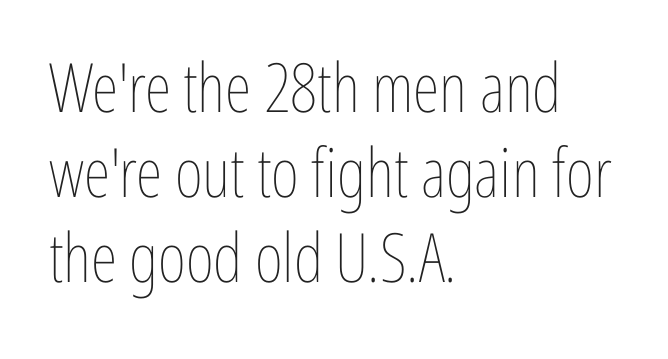
Q: Is the text bold? A: No.
Q: Is the text italic (slanted)? A: No, it is upright.
Q: Is the text underlined? A: No.
Q: How is the paragraph aligned? A: Left-aligned.
Q: Is the spacing between letters normal or unusually wide? A: Normal.
Q: Is the spacing between lines tight, normal or loose? A: Normal.
Q: Width (condensed, normal, or wide)? A: Condensed.
Q: Stroke contrast? A: Low.
Q: x-height? A: Medium.
Q: Monospaced? A: No.
